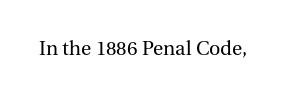
The passage shown is not underscored anywhere. The font's upright variant was chosen for this text. Stems here are at most as thick as an everyday book face. Observe the ordinary spacing: letters are neighbours, not strangers.
